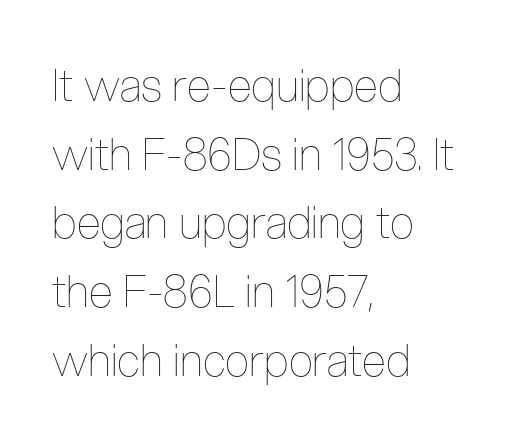
The gap between lines stays unmarked. How would I describe the line gaps? Plain and ordinary. You could not count columns in this text — the font is proportionally spaced. Posture: upright roman. You could call the tracking neutral — neither tight nor loose. Stroke thickness stays within the range of a standard reading face or lighter.
